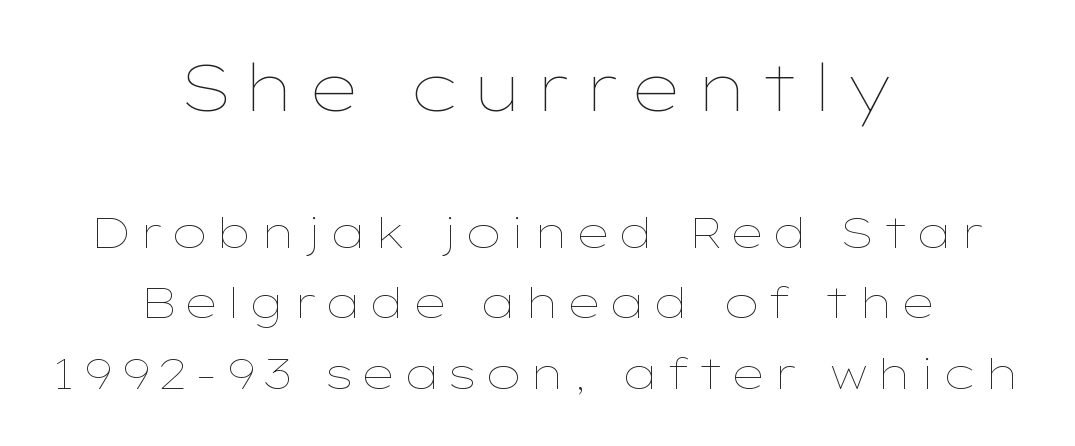
The designer left line spacing at the default. Rule under the text: the space is simply empty. This reads as an unemphasized weight, regular at the heaviest. The initial chunk of copy outweighs the following chunk in type size. The face used here is proportionally spaced, like ordinary book or web type. This is roman type, the default non-slanted kind.
